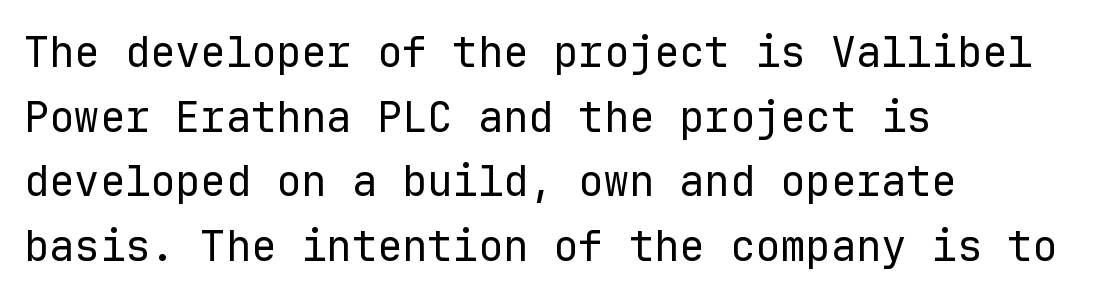
Q: Is the text bold? A: No.
Q: Is the text italic (slanted)? A: No, it is upright.
Q: Is the typeface a serif or a sans-serif typeface? A: Sans-serif.
Q: Is the text underlined? A: No.
Q: How is the paragraph aligned? A: Left-aligned.
Q: Is the spacing between letters normal or unusually wide? A: Normal.
Q: Is the spacing between lines tight, normal or loose? A: Normal.
Q: Width (condensed, normal, or wide)? A: Normal.
Q: Stroke contrast? A: Low.
Q: x-height? A: Medium.
Q: Monospaced? A: Yes.
